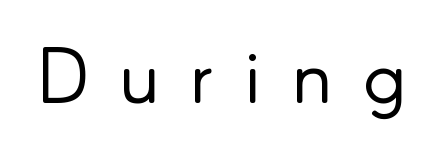
Q: Is the text bold? A: No.
Q: Is the text italic (slanted)? A: No, it is upright.
Q: Is the typeface a serif or a sans-serif typeface? A: Sans-serif.
Q: Is the text underlined? A: No.
Q: Is the spacing between letters normal or unusually wide? A: Unusually wide.
Q: Width (condensed, normal, or wide)? A: Normal.
Q: Stroke contrast? A: Low.
Q: x-height? A: Small.
Q: Monospaced? A: No.
